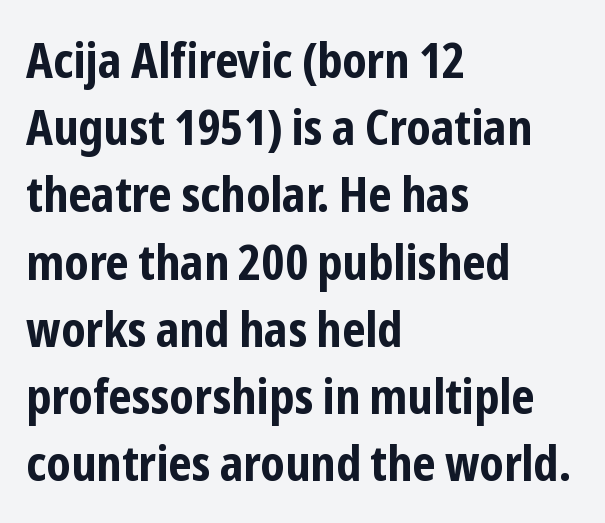
{"serif": "no", "italic": "no", "bold": "yes", "weight": "bold", "width": "condensed", "stroke_contrast": "low", "x_height": "medium", "monospaced": "no", "underline": "no", "align": "left", "line_spacing": "normal", "line_spacing_ratio": 1.4, "letter_spacing": "normal", "letter_spacing_em": 0.0, "glyph_px": 48}
